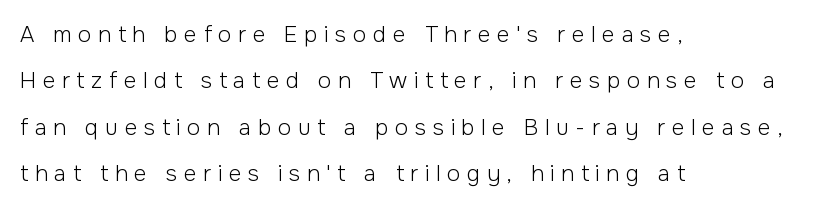
The image shows 22 px text type, upright; set left-aligned, loose line spacing (2.11x), unusually wide letter spacing (+0.3 em), not underlined.
